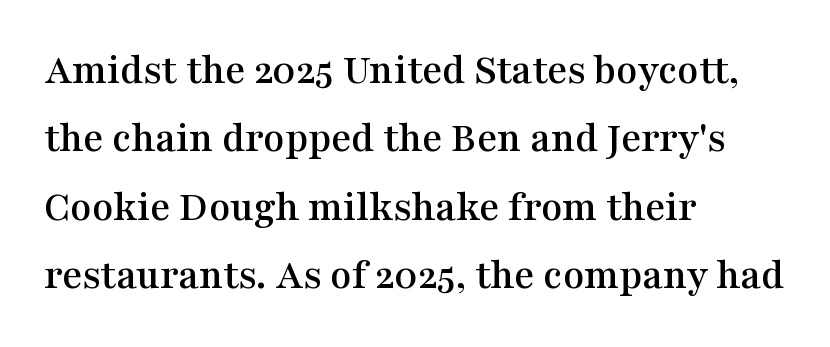
The image shows 43 px wide serif type, upright; set left-aligned, normal line spacing (1.59x), normal letter spacing, not underlined; medium stroke contrast and a medium x-height.
